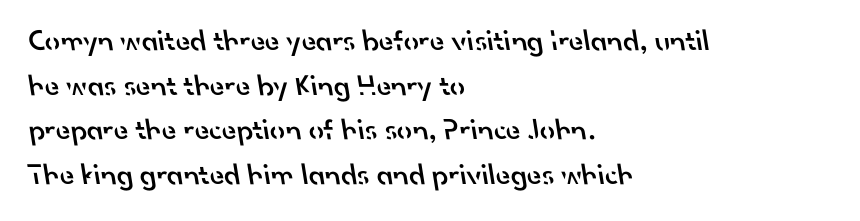
The image shows 30 px semibold sans-serif type; set left-aligned, normal line spacing (1.49x), normal letter spacing, not underlined; low stroke contrast and a small x-height.
